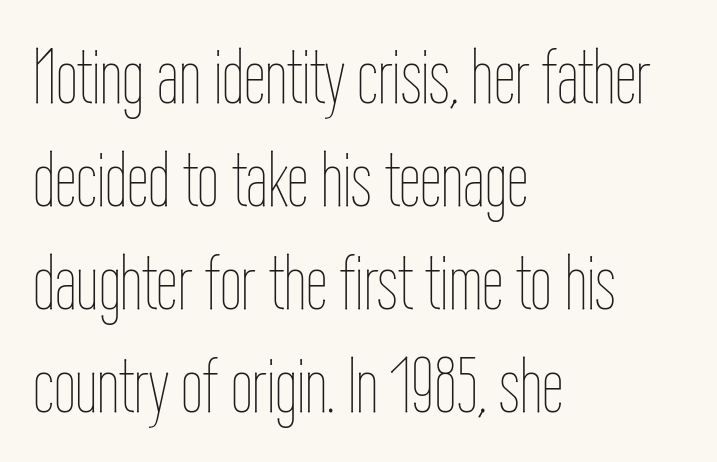
The passage shown is typed in a proportional face where columns would drift. Typeset ragged right — the left edge is the straight one. Descenders hang freely into open space. The strokes carry an ordinary text weight at most.
